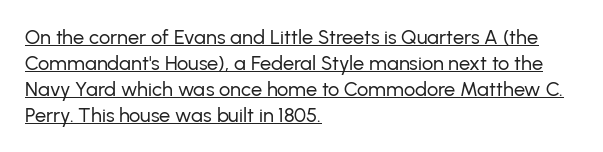
Line beginnings align vertically; line endings do not. The font's upright variant was chosen for this text. Is the letter spacing exaggerated? No — it looks like the ordinary default. Does the leading feel generous? No, just average. The passage shown is underscored from start to finish. A quiet, ordinary-to-light weight characterises the typeface.
